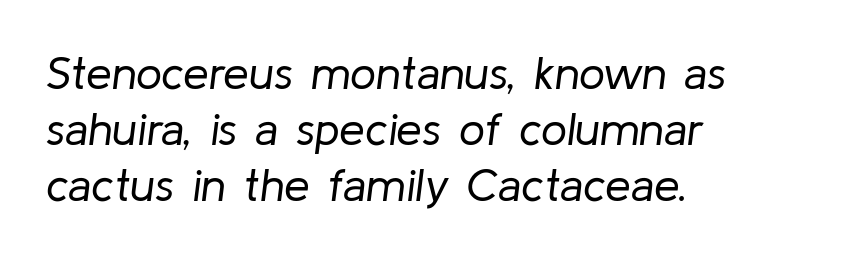
The image shows 46 px regular-weight type, italic (leaning right); set left-aligned, line spacing 1.22x, normal letter spacing, not underlined; low stroke contrast and a medium x-height.
